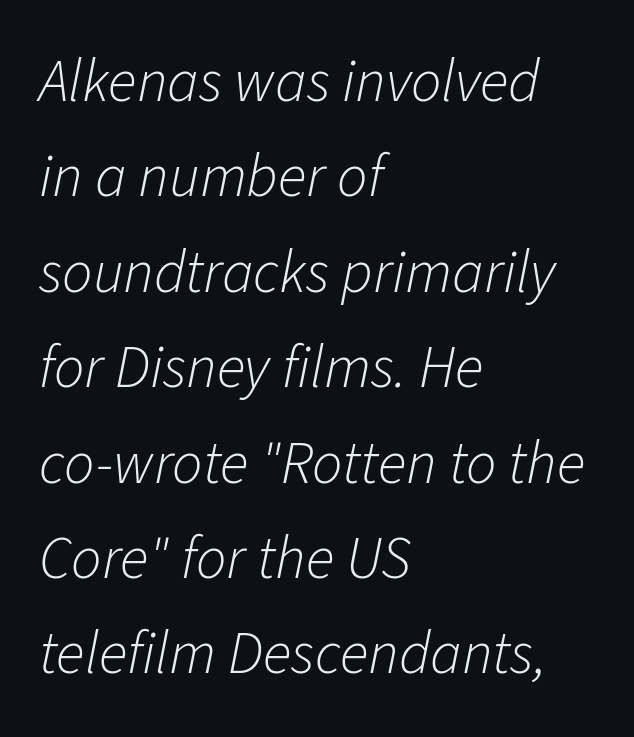
The designer left line spacing at the default. The face used here is proportionally spaced, like ordinary book or web type. Where is the straight margin? On the left. The face used here has a pronounced slope to its letters. Decoration check: the copy has no underline. There is no visible air inserted between adjacent glyphs.
